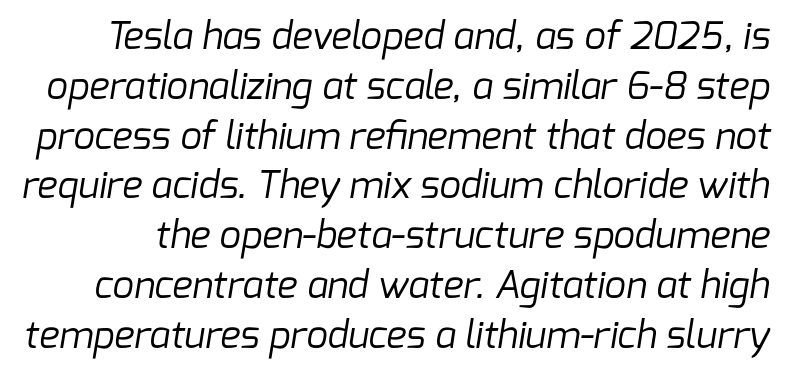
Q: Is the text bold? A: No.
Q: Is the typeface a serif or a sans-serif typeface? A: Sans-serif.
Q: Is the text underlined? A: No.
Q: Is the spacing between letters normal or unusually wide? A: Normal.
Q: Is the spacing between lines tight, normal or loose? A: Normal.
Q: Width (condensed, normal, or wide)? A: Normal.
Q: Stroke contrast? A: Low.
Q: x-height? A: Medium.
Q: Monospaced? A: No.
